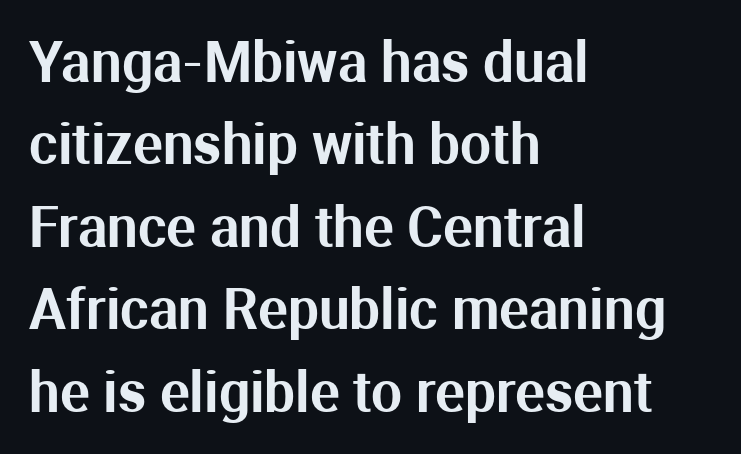
Q: Is the text italic (slanted)? A: No, it is upright.
Q: Is the typeface a serif or a sans-serif typeface? A: Sans-serif.
Q: Is the text underlined? A: No.
Q: How is the paragraph aligned? A: Left-aligned.
Q: Is the spacing between letters normal or unusually wide? A: Normal.
Q: Is the spacing between lines tight, normal or loose? A: Normal.
Q: Width (condensed, normal, or wide)? A: Normal.
Q: Stroke contrast? A: Medium.
Q: x-height? A: Medium.
Q: Monospaced? A: No.
